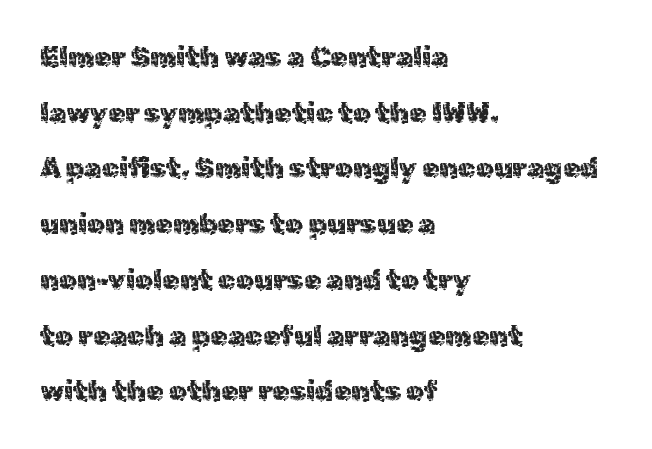
Observe the ordinary spacing: letters are neighbours, not strangers. The rendering uses natural spacing where letterforms have individual widths. Vertical spacing — loose. The rendering shows plain stroke endings on the letterforms — a sans-serif design. You can tell it's not italic because the verticals are truly vertical.
